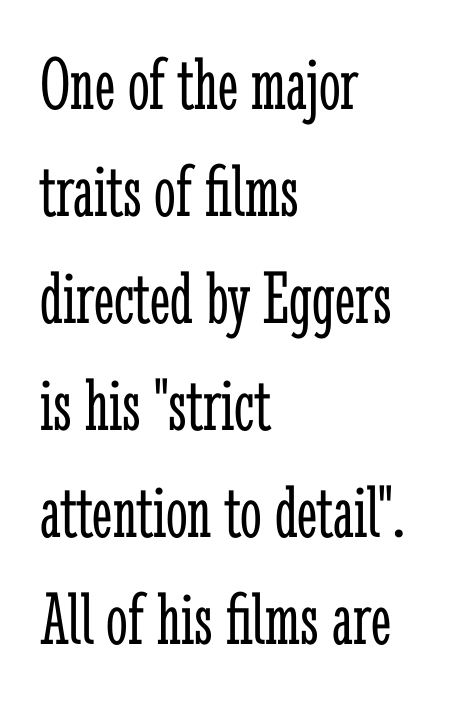
{"serif": "yes", "italic": "no", "bold": "no", "weight": "light", "width": "condensed", "stroke_contrast": "low", "x_height": "medium", "monospaced": "no", "underline": "no", "align": "left", "line_spacing": "normal", "line_spacing_ratio": 1.39, "letter_spacing": "normal", "letter_spacing_em": 0.0, "glyph_px": 77}
